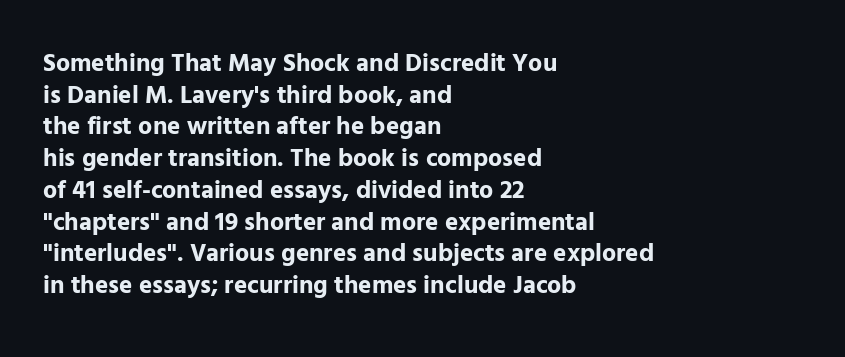
Q: Is the text bold? A: Yes.
Q: Is the text italic (slanted)? A: No, it is upright.
Q: Is the text underlined? A: No.
Q: How is the paragraph aligned? A: Left-aligned.
Q: Is the spacing between letters normal or unusually wide? A: Normal.
Q: Is the spacing between lines tight, normal or loose? A: Normal.
